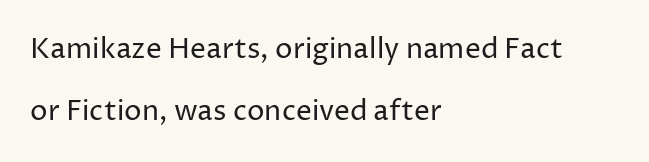
The image shows 28 px regular-weight sans-serif type, upright; set left-aligned, loose line spacing (2.22x), normal letter spacing, not underlined; low stroke contrast and a medium x-height.
